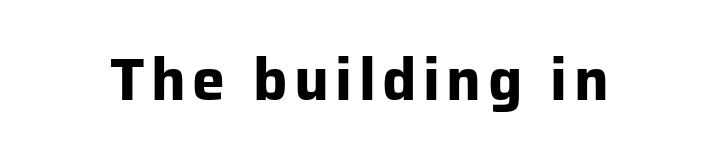
Q: Is the text bold? A: Yes.
Q: Is the text italic (slanted)? A: No, it is upright.
Q: Is the typeface a serif or a sans-serif typeface? A: Sans-serif.
Q: Is the text underlined? A: No.
Q: Width (condensed, normal, or wide)? A: Normal.
Q: Stroke contrast? A: Low.
Q: x-height? A: Medium.
Q: Monospaced? A: No.
